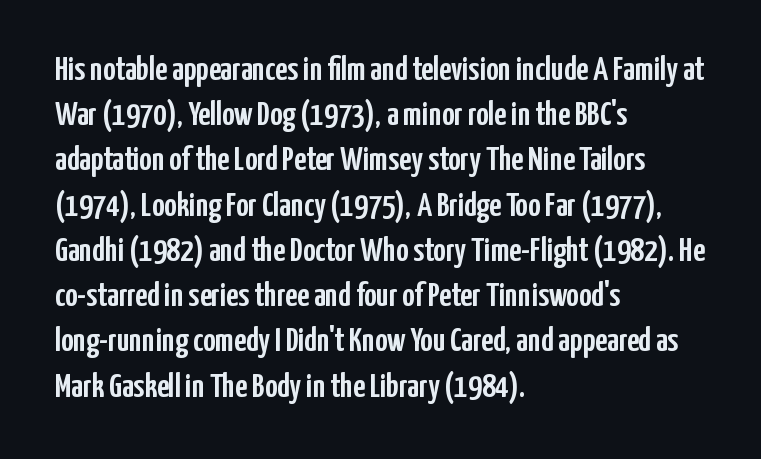
The image shows 34 px condensed sans-serif type, upright; set left-aligned, normal line spacing (1.33x), normal letter spacing, not underlined; low stroke contrast and a medium x-height.
